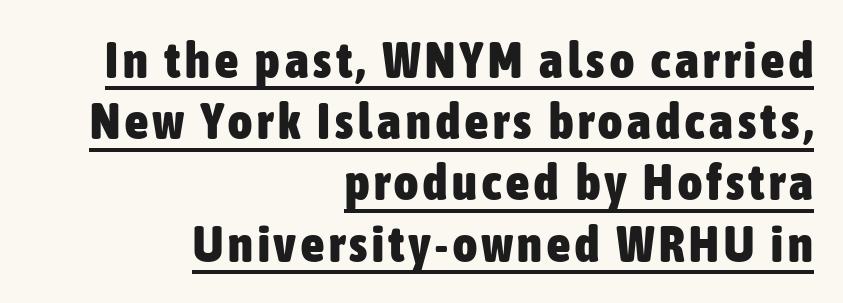
The passage shown is emphatically bold. Right-aligned paragraph, ragged on the left. Does the lettering tilt? It doesn't — this is upright. What decoration does the sample have? An underline. Varying glyph widths throughout — classic text-font behaviour. The designer went with a sans here, leaving each stem footless.
